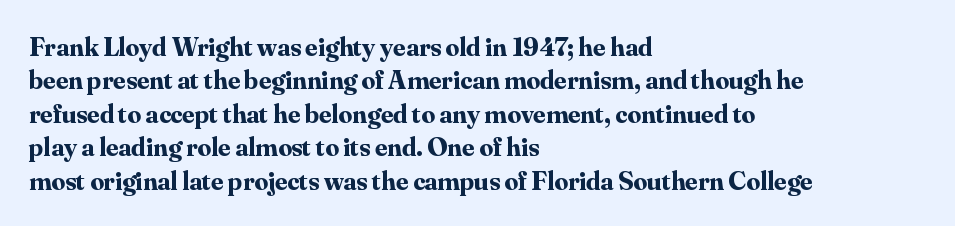
There is no visible air inserted between adjacent glyphs. Compared with a centered layout, this one pins lines to the left instead. The strokes are fattened all the way to bold. A typesetter would mark this as roman, not italic. The words here are not underlined.
